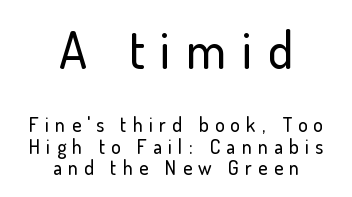
The image shows 51 px sans-serif type, upright; set centered, tight line spacing (1.07x), unusually wide letter spacing (+0.31 em), not underlined; the first (top) block is 2.55x larger; low stroke contrast and a small x-height.
